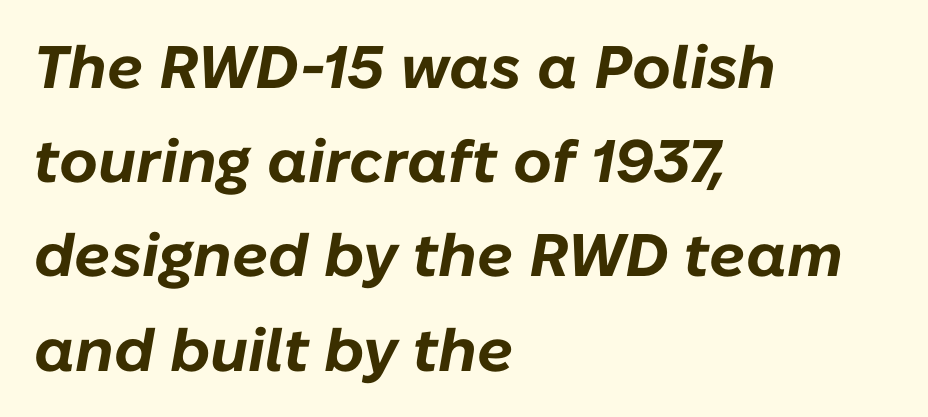
The whole block is typeset with a tilt. Pretty heavy lettering here — definitely bold. The lines are quadded left. This rendering features lettering with no underline.
